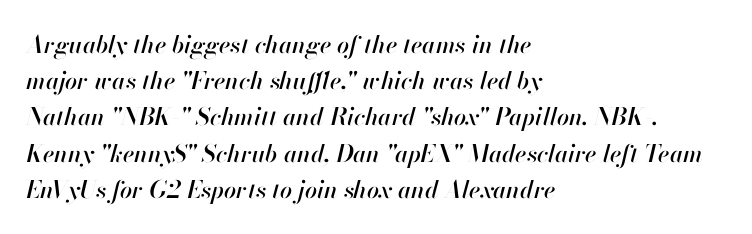
{"italic": "yes", "lean": "right", "slant_degrees": 13, "underline": "no", "align": "left", "line_spacing": "normal", "line_spacing_ratio": 1.51, "letter_spacing": "normal", "letter_spacing_em": 0.0, "glyph_px": 24}
